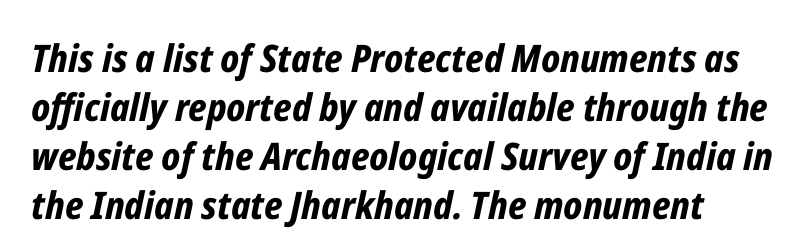
The image shows 38 px bold, condensed type, italic (leaning right); set left-aligned, normal line spacing (1.29x), normal letter spacing, not underlined; low stroke contrast and a medium x-height.
